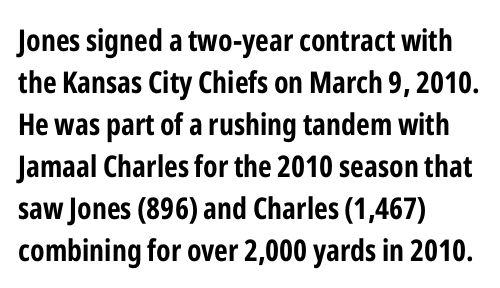
Unmarked baselines from the first word to the last. You could not count columns in this text — the font is proportionally spaced. Nothing unusual about the tracking: characters are spaced as the font intends. The rag falls on the right side of this text block. The text was rendered using a sans face with plain stroke endings.
